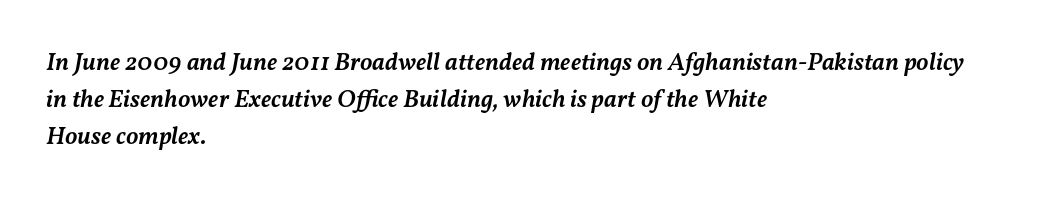
Is the block centered? No — it sits flush against the left margin. Set as a demibold, roughly 600 on the weight scale. How are the letters spaced? Ordinarily, with no added tracking. How would I describe the line gaps? Plain and ordinary.
